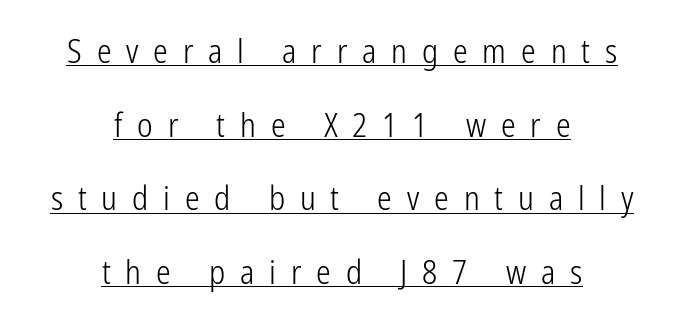
The image shows 33 px light, condensed sans-serif type, upright; set centered, loose line spacing (2.23x), unusually wide letter spacing (+0.45 em), underlined; low stroke contrast and a medium x-height.
